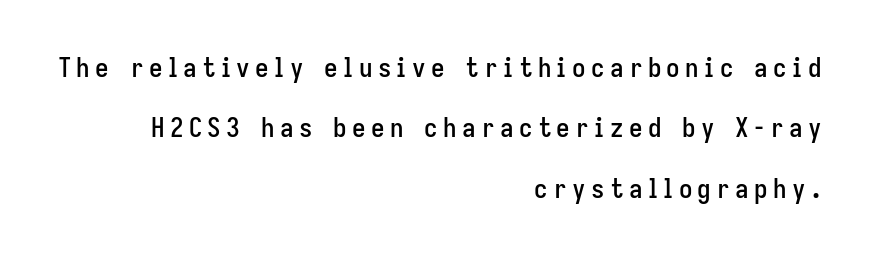
{"italic": "no", "underline": "no", "align": "right", "line_spacing": "loose", "line_spacing_ratio": 2.24, "letter_spacing": "wide", "letter_spacing_em": 0.2, "glyph_px": 27}
